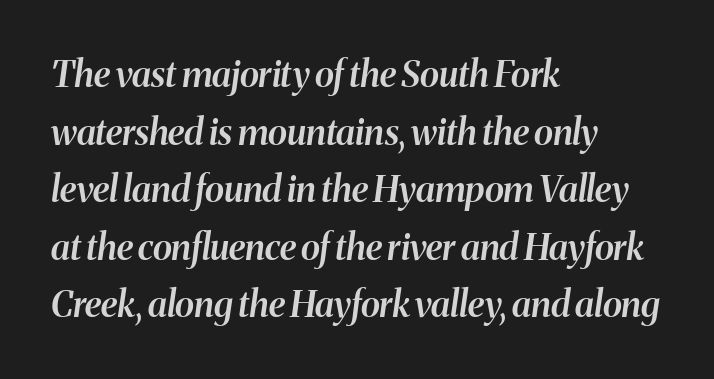
The type is set solid horizontally, with unmodified tracking. Note the varied advance widths — an 'i' is clearly narrower than an 'm'. The glyphs look as if they've been sheared to an angle. The ragged edge is on the right, which tells us the setting is flush left. Plain, unruled lines of type. Line spacing here is normal.
